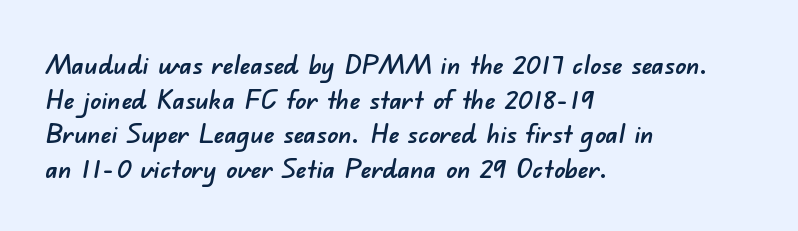
Check the space under the baseline: it is left empty. The rows are spaced the way most documents space them. Letter spacing: default. In CSS terms this would be text-align: left.
